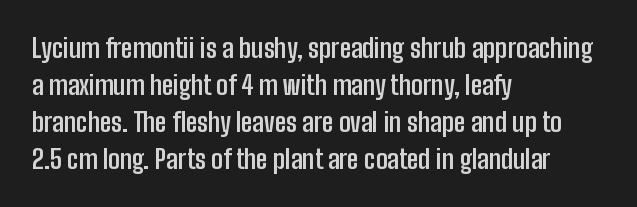
Q: Is the text bold? A: Yes.
Q: Is the text italic (slanted)? A: No, it is upright.
Q: Is the text underlined? A: No.
Q: How is the paragraph aligned? A: Left-aligned.
Q: Is the spacing between letters normal or unusually wide? A: Normal.
Q: Is the spacing between lines tight, normal or loose? A: Normal.
